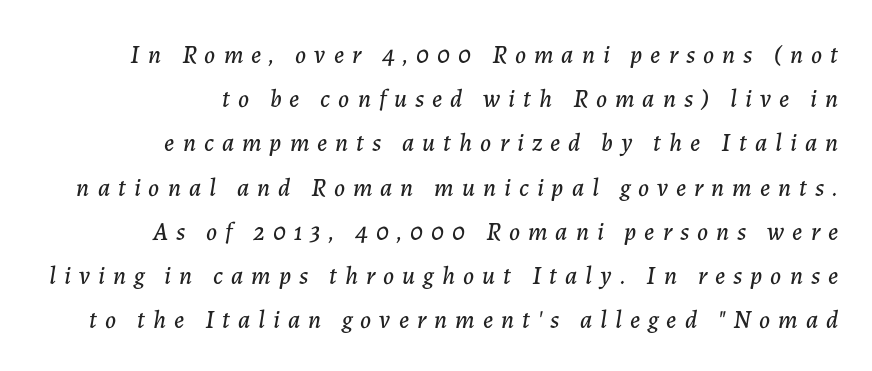
Q: Is the text italic (slanted)? A: Yes, it leans right by about 7 degrees.
Q: Is the text underlined? A: No.
Q: How is the paragraph aligned? A: Right-aligned.
Q: Is the spacing between letters normal or unusually wide? A: Unusually wide.
